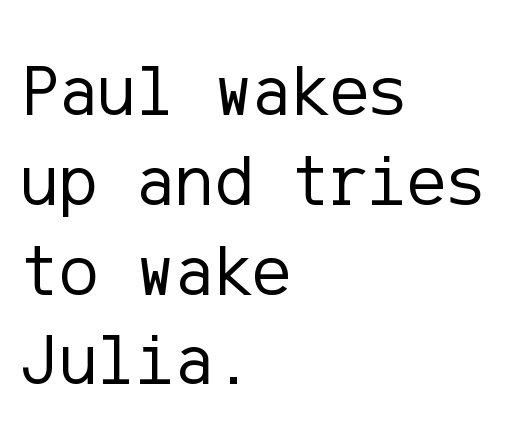
Q: Is the text bold? A: No.
Q: Is the text italic (slanted)? A: No, it is upright.
Q: Is the typeface a serif or a sans-serif typeface? A: Sans-serif.
Q: Is the text underlined? A: No.
Q: How is the paragraph aligned? A: Left-aligned.
Q: Is the spacing between letters normal or unusually wide? A: Normal.
Q: Width (condensed, normal, or wide)? A: Normal.
Q: Stroke contrast? A: Low.
Q: x-height? A: Medium.
